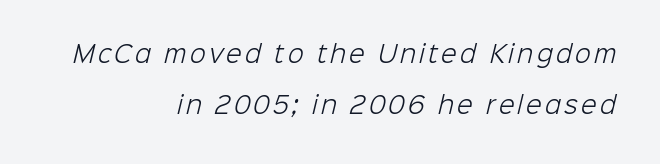
{"bold": "no", "underline": "no", "align": "right", "line_spacing": "loose", "line_spacing_ratio": 2.23, "glyph_px": 23}
